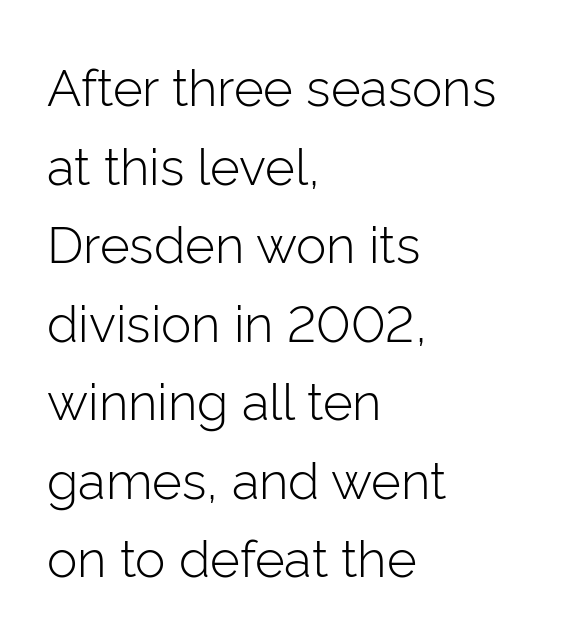
The image shows 51 px light sans-serif type, upright; set left-aligned, normal line spacing (1.54x), normal letter spacing, not underlined; low stroke contrast and a medium x-height.
